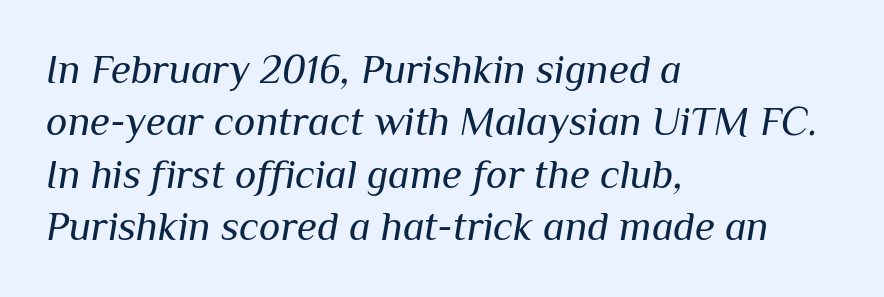
{"italic": "yes", "lean": "right", "slant_degrees": 10, "bold": "no", "weight": "regular", "width": "normal", "stroke_contrast": "medium", "x_height": "medium", "monospaced": "no", "underline": "no", "align": "left", "line_spacing": "normal", "line_spacing_ratio": 1.28, "letter_spacing": "normal", "letter_spacing_em": 0.0, "glyph_px": 41}
